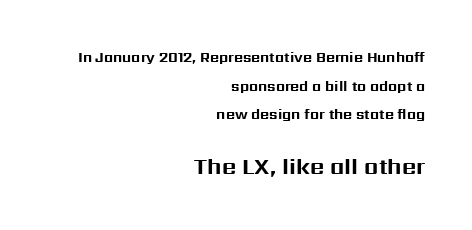
{"italic": "no", "bold": "yes", "underline": "no", "align": "right", "line_spacing": "loose", "line_spacing_ratio": 2.04, "letter_spacing": "normal", "letter_spacing_em": 0.0, "larger_block": "second", "size_ratio": 1.57, "glyph_px": 22}
